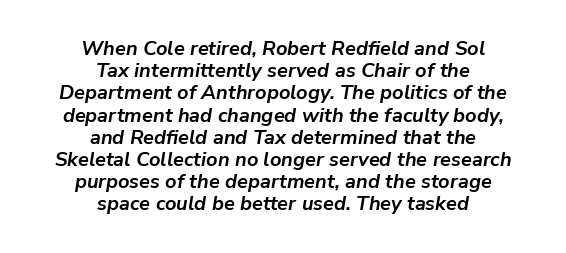
Compared with typical body copy, the letter spacing here is the same. Italic? Definitely — the glyphs are oblique. Casual observation: everything's sitting right in the middle. As a designer I'd log this as weight 700, bold.
